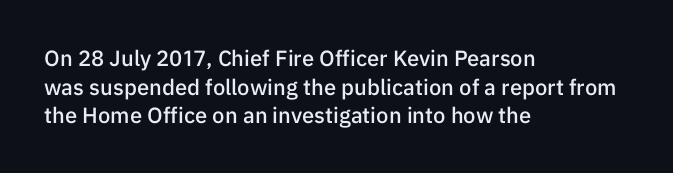
Between one letter and the next there's only the usual sliver of space. Firm but not heavy-handed strokes: this text is semibold. No italicization has been applied; the sample stays upright. Each line starts at the same left margin while the right side varies. Notice how descenders clear the ascenders below comfortably — that's standard leading.
